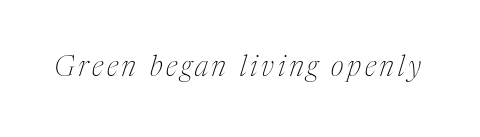
{"serif": "yes", "italic": "yes", "lean": "right", "slant_degrees": 17, "bold": "no", "weight": "thin", "width": "condensed", "stroke_contrast": "medium", "x_height": "medium", "monospaced": "no", "underline": "no", "glyph_px": 28}
